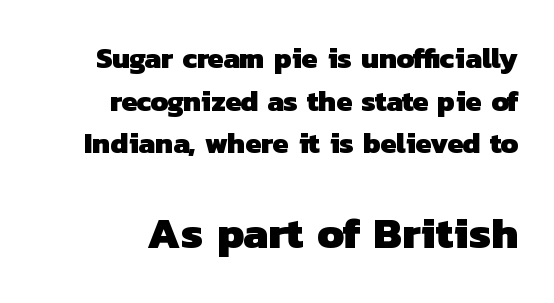
The image shows 44 px heavy sans-serif type; set right-aligned, normal line spacing (1.47x), normal letter spacing, not underlined; the second (bottom) block is 1.52x larger; low stroke contrast and a medium x-height.
